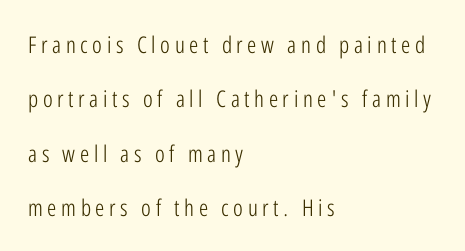
Q: Is the text bold? A: No.
Q: Is the text italic (slanted)? A: No, it is upright.
Q: Is the text underlined? A: No.
Q: How is the paragraph aligned? A: Left-aligned.
Q: Is the spacing between letters normal or unusually wide? A: Unusually wide.
Q: Is the spacing between lines tight, normal or loose? A: Loose.
